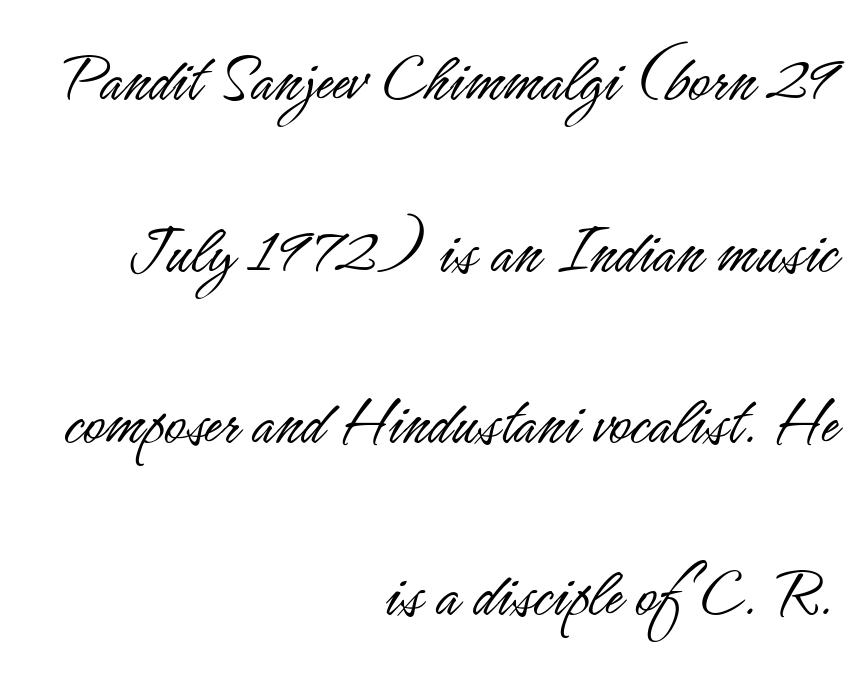
Q: Is the text bold? A: No.
Q: Is the text italic (slanted)? A: Yes.
Q: Is the typeface a serif or a sans-serif typeface? A: Sans-serif.
Q: Is the text underlined? A: No.
Q: How is the paragraph aligned? A: Right-aligned.
Q: Is the spacing between letters normal or unusually wide? A: Normal.
Q: Is the spacing between lines tight, normal or loose? A: Loose.
Q: Width (condensed, normal, or wide)? A: Condensed.
Q: Stroke contrast? A: Low.
Q: x-height? A: Small.
Q: Monospaced? A: No.
